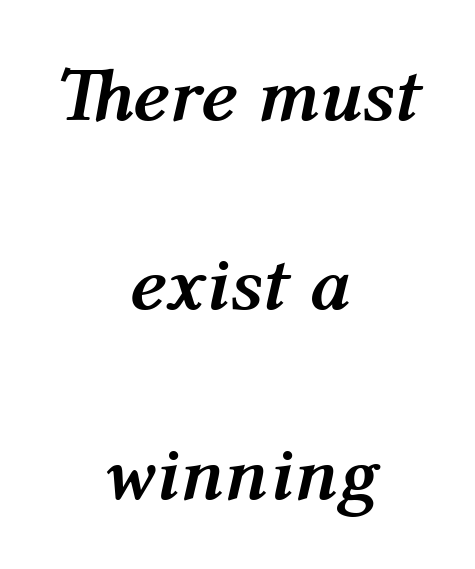
Q: Is the text bold? A: Yes.
Q: Is the text italic (slanted)? A: Yes, it leans right by about 12 degrees.
Q: Is the text underlined? A: No.
Q: How is the paragraph aligned? A: Centered.
Q: Is the spacing between letters normal or unusually wide? A: Normal.
Q: Is the spacing between lines tight, normal or loose? A: Loose.
Q: Width (condensed, normal, or wide)? A: Normal.
Q: Stroke contrast? A: Medium.
Q: x-height? A: Medium.
Q: Monospaced? A: No.
